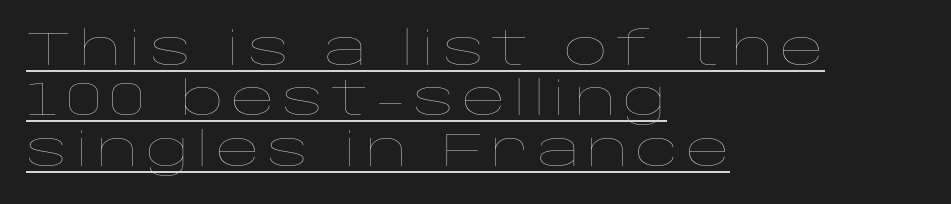
{"italic": "no", "bold": "no", "weight": "thin", "width": "wide", "stroke_contrast": "low", "x_height": "large", "monospaced": "no", "underline": "yes", "align": "left", "line_spacing": "tight", "line_spacing_ratio": 1.05, "glyph_px": 48}
